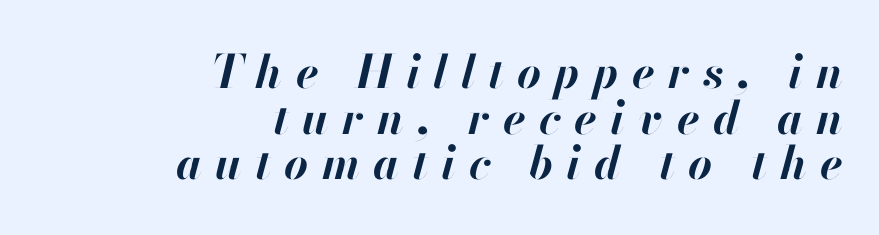
Baseline-to-baseline distance is barely more than the letter height. Which margin do the lines hug? The right one — the left edge is uneven. Caption: expanded tracking, letters set apart. The foot of each line stays bare and open. These lines carry a lot of weight — the face is fully bold. A typesetter would call this proportional, since set widths differ per character.
